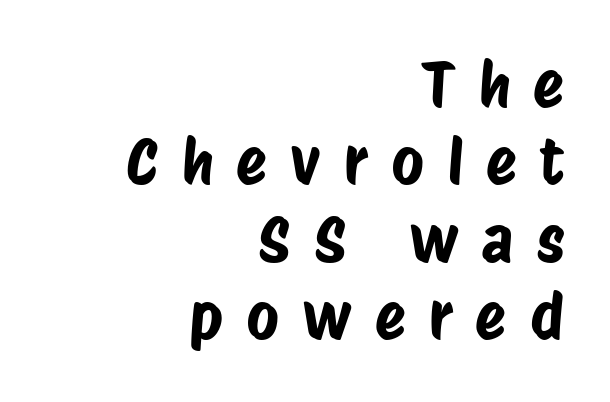
How are the letters spaced? Widely, with obvious added tracking. The setting favours the right margin, as signatures and pull-quotes sometimes do. Serifs: no, the terminals of the letterforms are clean. Varying glyph widths throughout — classic text-font behaviour. Clear beneath every line of the passage.
